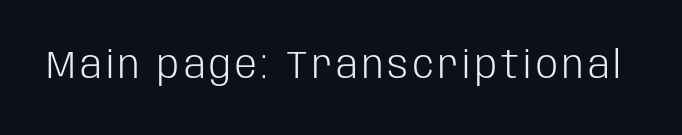
{"serif": "no", "italic": "no", "bold": "no", "weight": "light", "width": "condensed", "stroke_contrast": "low", "x_height": "large", "monospaced": "no", "underline": "no", "glyph_px": 39}
